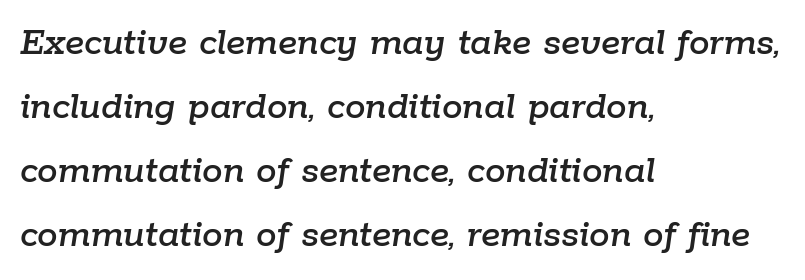
The image shows 41 px text type, italic (leaning right); set left-aligned, normal line spacing (1.56x), normal letter spacing, not underlined; low stroke contrast and a medium x-height.
